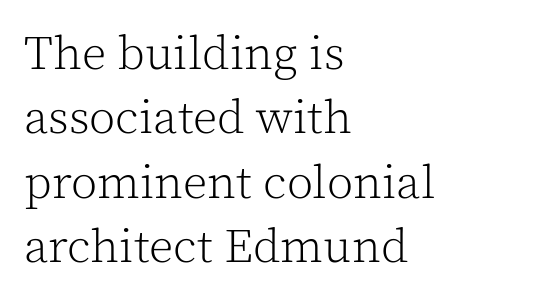
Q: Is the text bold? A: No.
Q: Is the text italic (slanted)? A: No, it is upright.
Q: Is the typeface a serif or a sans-serif typeface? A: Serif.
Q: Is the text underlined? A: No.
Q: How is the paragraph aligned? A: Left-aligned.
Q: Is the spacing between letters normal or unusually wide? A: Normal.
Q: Is the spacing between lines tight, normal or loose? A: Normal.
Q: Width (condensed, normal, or wide)? A: Normal.
Q: x-height? A: Medium.
Q: Monospaced? A: No.
